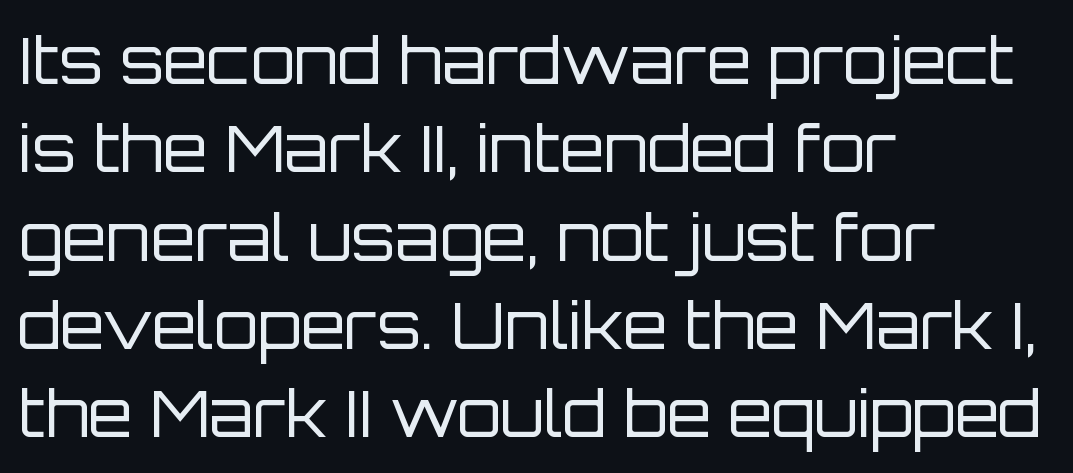
Q: Is the text bold? A: No.
Q: Is the text italic (slanted)? A: No, it is upright.
Q: Is the typeface a serif or a sans-serif typeface? A: Sans-serif.
Q: Is the text underlined? A: No.
Q: How is the paragraph aligned? A: Left-aligned.
Q: Is the spacing between letters normal or unusually wide? A: Normal.
Q: Is the spacing between lines tight, normal or loose? A: Normal.
Q: Width (condensed, normal, or wide)? A: Normal.
Q: Stroke contrast? A: Low.
Q: x-height? A: Large.
Q: Monospaced? A: No.
